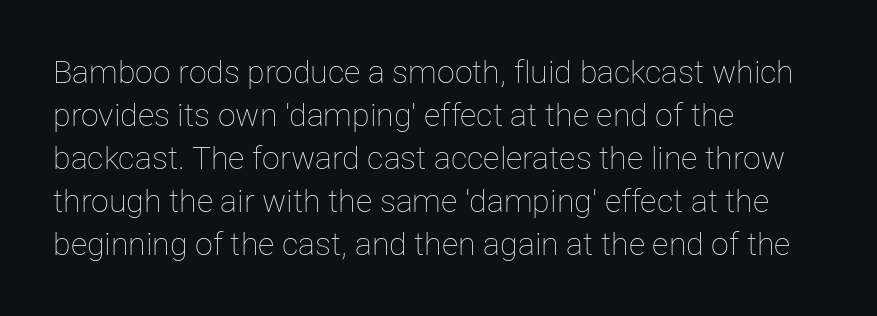
Q: Is the text bold? A: No.
Q: Is the text italic (slanted)? A: No, it is upright.
Q: Is the text underlined? A: No.
Q: How is the paragraph aligned? A: Left-aligned.
Q: Is the spacing between letters normal or unusually wide? A: Normal.
Q: Is the spacing between lines tight, normal or loose? A: Normal.
Q: Width (condensed, normal, or wide)? A: Normal.
Q: Stroke contrast? A: Low.
Q: x-height? A: Medium.
Q: Monospaced? A: No.
